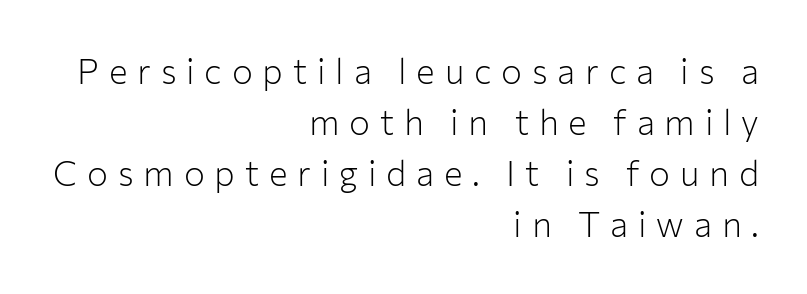
Horizontal alignment here is rightward, an uncommon choice for prose. A clean baseline with only descenders dipping below it. The type family on display is of the sans-serif kind. Is this a fixed-width face? No — the glyphs have proportional, varying widths. Leading matches the norm, producing a regular column. Characters follow at a spacing far wider than the type designer built in.
